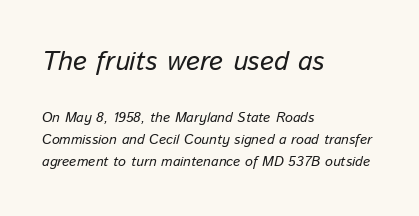
The image shows 27 px text type, italic (leaning right); set left-aligned, normal line spacing (1.59x), normal letter spacing, not underlined; the first (top) block is 1.93x larger.
